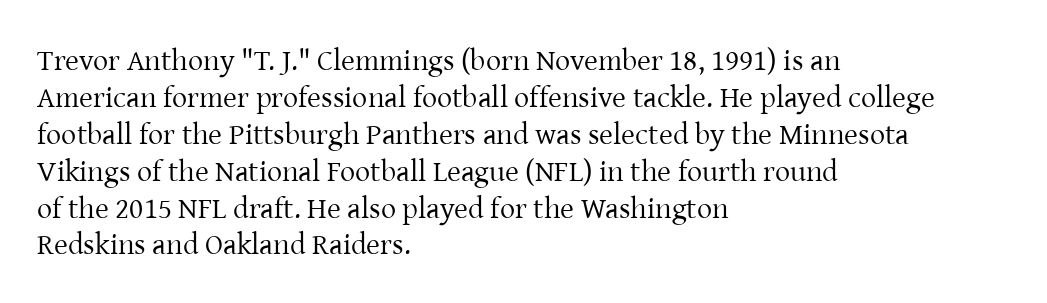
Posture: upright roman. Spacing verdict: proportional, widths tailored to each character. Where is the straight margin? On the left. Weight: not bold — regular or lighter.
